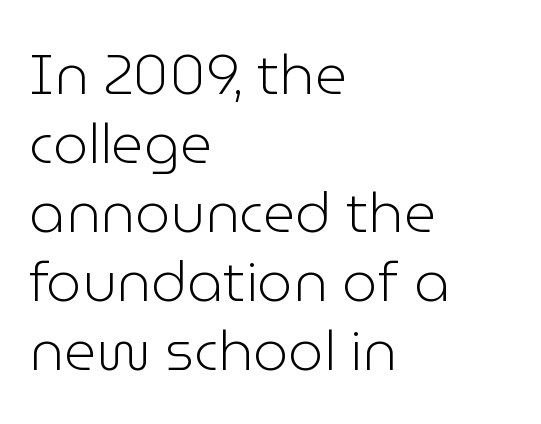
{"serif": "no", "italic": "no", "bold": "no", "weight": "light", "width": "normal", "stroke_contrast": "low", "x_height": "medium", "monospaced": "no", "underline": "no", "align": "left", "line_spacing_ratio": 1.23, "letter_spacing": "normal", "letter_spacing_em": 0.0, "glyph_px": 56}
